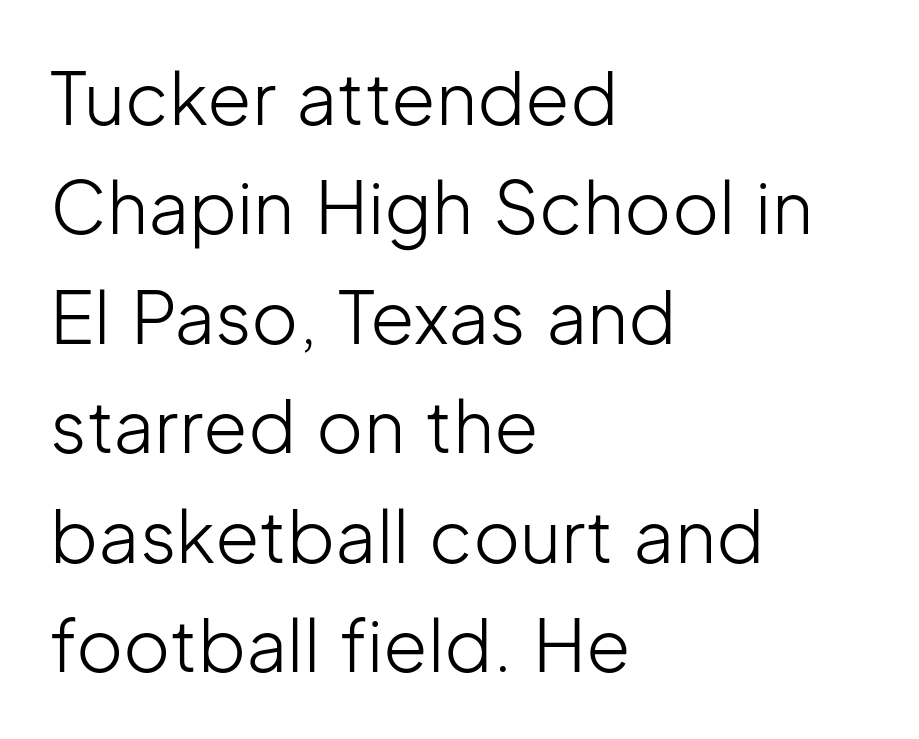
The image shows 72 px light sans-serif type, upright; set left-aligned, normal line spacing (1.52x), normal letter spacing, not underlined; low stroke contrast and a medium x-height.
